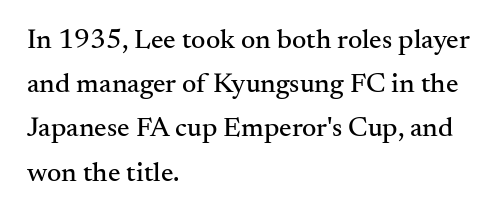
The glyphs are unaccompanied by any horizontal stroke below them. Honestly, the row spacing looks completely unremarkable. The letters stand straight up with perfectly vertical stems. You can tell from the footed stems that serif type was used. Honestly, the letter spacing is just normal — you wouldn't notice it. Spacing verdict: proportional, widths tailored to each character.
